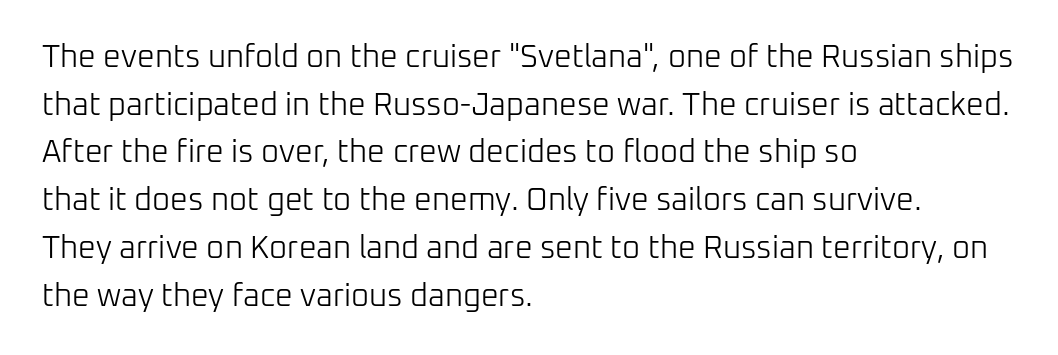
Q: Is the text bold? A: No.
Q: Is the text italic (slanted)? A: No, it is upright.
Q: Is the typeface a serif or a sans-serif typeface? A: Sans-serif.
Q: Is the text underlined? A: No.
Q: How is the paragraph aligned? A: Left-aligned.
Q: Is the spacing between letters normal or unusually wide? A: Normal.
Q: Is the spacing between lines tight, normal or loose? A: Normal.
Q: Width (condensed, normal, or wide)? A: Normal.
Q: Stroke contrast? A: Low.
Q: x-height? A: Medium.
Q: Monospaced? A: No.
